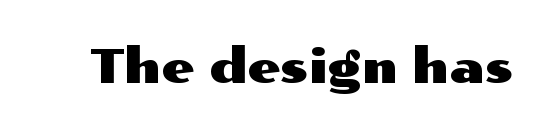
{"serif": "no", "italic": "no", "width": "wide", "stroke_contrast": "medium", "x_height": "medium", "monospaced": "no", "underline": "no", "letter_spacing": "normal", "letter_spacing_em": 0.0, "glyph_px": 47}
